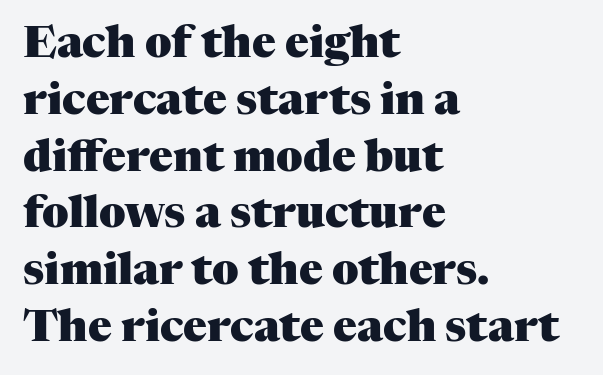
{"serif": "yes", "italic": "no", "bold": "yes", "weight": "heavy", "width": "normal", "stroke_contrast": "medium", "x_height": "medium", "monospaced": "no", "underline": "no", "align": "left", "line_spacing": "normal", "line_spacing_ratio": 1.29, "letter_spacing": "normal", "letter_spacing_em": 0.0, "glyph_px": 44}
